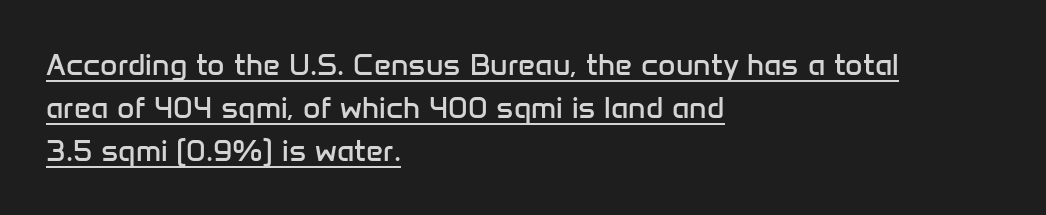
Q: Is the text bold? A: No.
Q: Is the text italic (slanted)? A: No, it is upright.
Q: Is the typeface a serif or a sans-serif typeface? A: Sans-serif.
Q: Is the text underlined? A: Yes.
Q: How is the paragraph aligned? A: Left-aligned.
Q: Is the spacing between letters normal or unusually wide? A: Normal.
Q: Is the spacing between lines tight, normal or loose? A: Normal.
Q: Width (condensed, normal, or wide)? A: Normal.
Q: Stroke contrast? A: Low.
Q: x-height? A: Medium.
Q: Monospaced? A: No.
